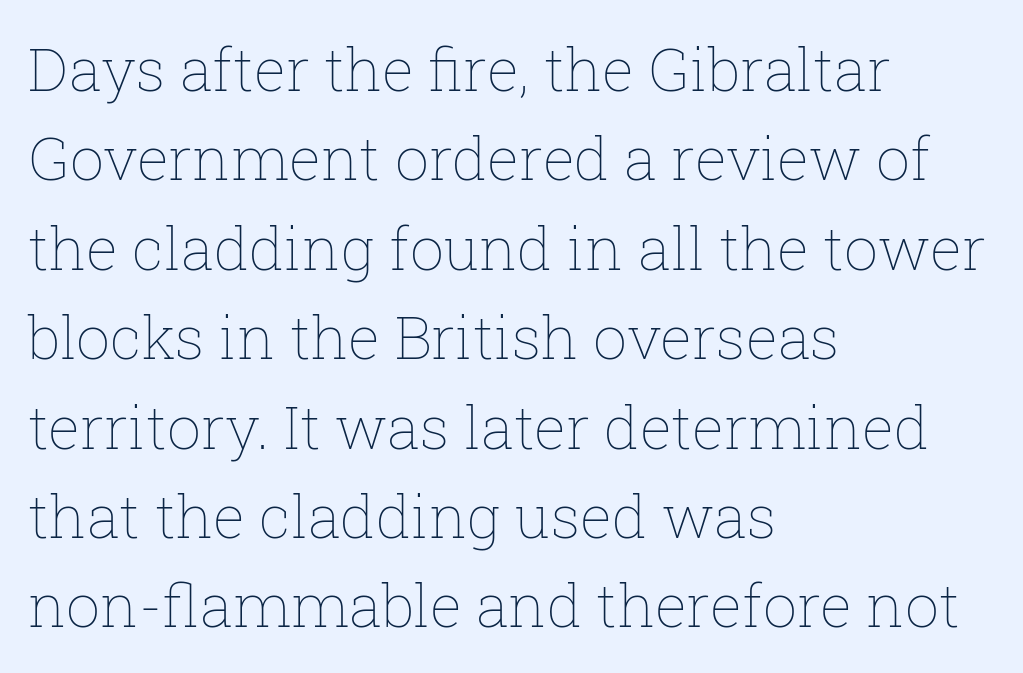
These lines were composed using upright roman letters. A typesetter would call this proportional, since set widths differ per character. The space beneath each line is pristine and unruled. Each stroke keeps to a modest, everyday thickness or less.
